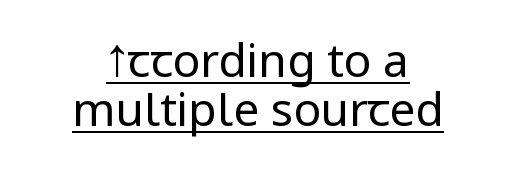
{"serif": "no", "italic": "no", "bold": "no", "weight": "regular", "width": "condensed", "stroke_contrast": "low", "underline": "yes", "align": "center", "line_spacing": "tight", "line_spacing_ratio": 1.07, "letter_spacing": "normal", "letter_spacing_em": 0.0, "glyph_px": 46}
